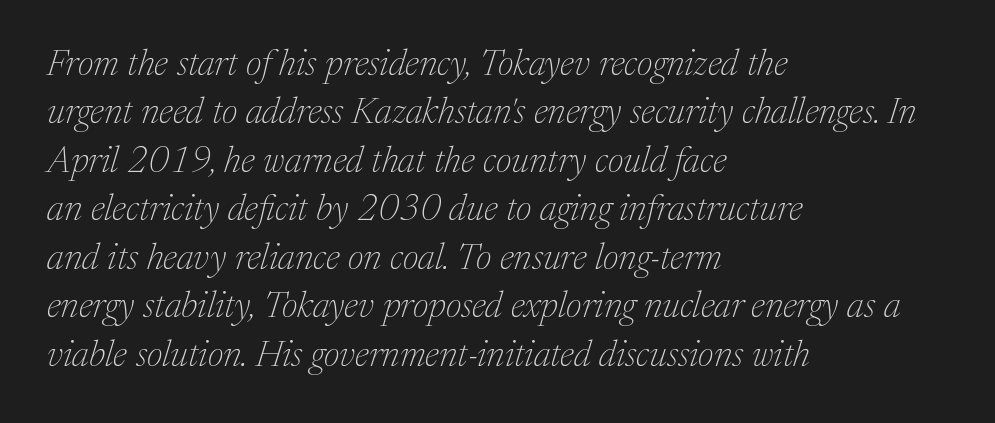
Q: Is the text bold? A: No.
Q: Is the text italic (slanted)? A: Yes, it leans right by about 17 degrees.
Q: Is the typeface a serif or a sans-serif typeface? A: Serif.
Q: Is the text underlined? A: No.
Q: How is the paragraph aligned? A: Left-aligned.
Q: Is the spacing between letters normal or unusually wide? A: Normal.
Q: Is the spacing between lines tight, normal or loose? A: Normal.
Q: Width (condensed, normal, or wide)? A: Normal.
Q: Stroke contrast? A: Medium.
Q: x-height? A: Medium.
Q: Monospaced? A: No.
